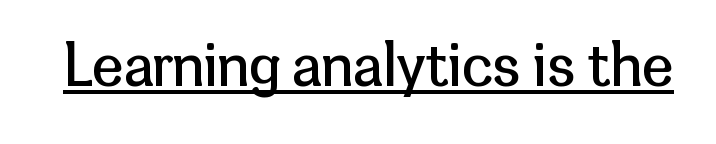
Q: Is the text bold? A: No.
Q: Is the text italic (slanted)? A: No, it is upright.
Q: Is the typeface a serif or a sans-serif typeface? A: Sans-serif.
Q: Is the text underlined? A: Yes.
Q: Is the spacing between letters normal or unusually wide? A: Normal.
Q: Width (condensed, normal, or wide)? A: Normal.
Q: Stroke contrast? A: Low.
Q: x-height? A: Medium.
Q: Monospaced? A: No.
